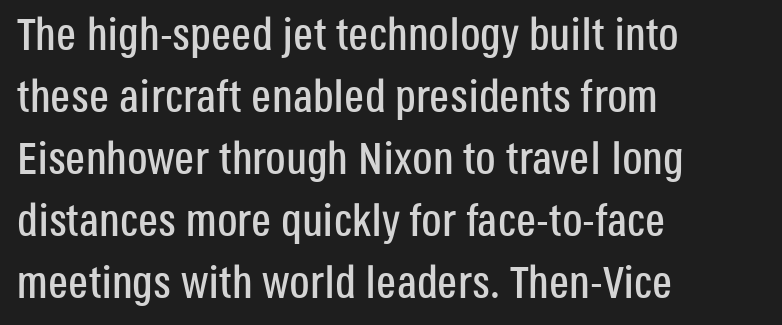
{"serif": "no", "italic": "no", "width": "condensed", "stroke_contrast": "low", "x_height": "large", "monospaced": "no", "underline": "no", "align": "left", "line_spacing": "normal", "line_spacing_ratio": 1.38, "letter_spacing": "normal", "letter_spacing_em": 0.0, "glyph_px": 45}
